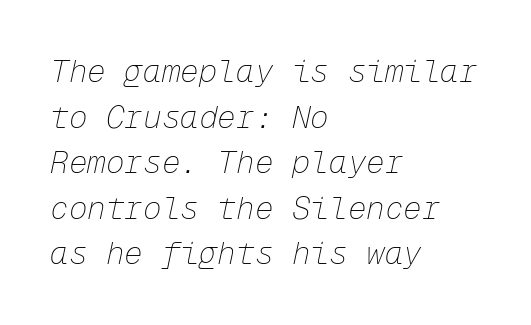
Q: Is the text bold? A: No.
Q: Is the text italic (slanted)? A: Yes, it leans right by about 12 degrees.
Q: Is the text underlined? A: No.
Q: How is the paragraph aligned? A: Left-aligned.
Q: Is the spacing between letters normal or unusually wide? A: Normal.
Q: Is the spacing between lines tight, normal or loose? A: Normal.
Q: Width (condensed, normal, or wide)? A: Normal.
Q: Stroke contrast? A: Low.
Q: x-height? A: Medium.
Q: Monospaced? A: Yes.
